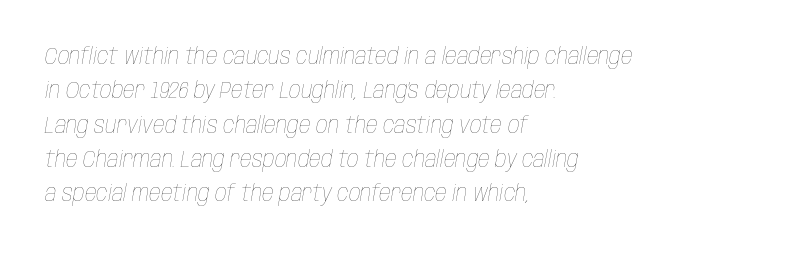
Each stroke keeps to a modest, everyday thickness or less. Regarding leading, the lines here are spaced in the standard way. Nobody touched the tracking dial on this one. The rendering anchors every line to the left-hand side. You can tell it's italic because the verticals aren't actually vertical. Clear beneath every line of the passage.
